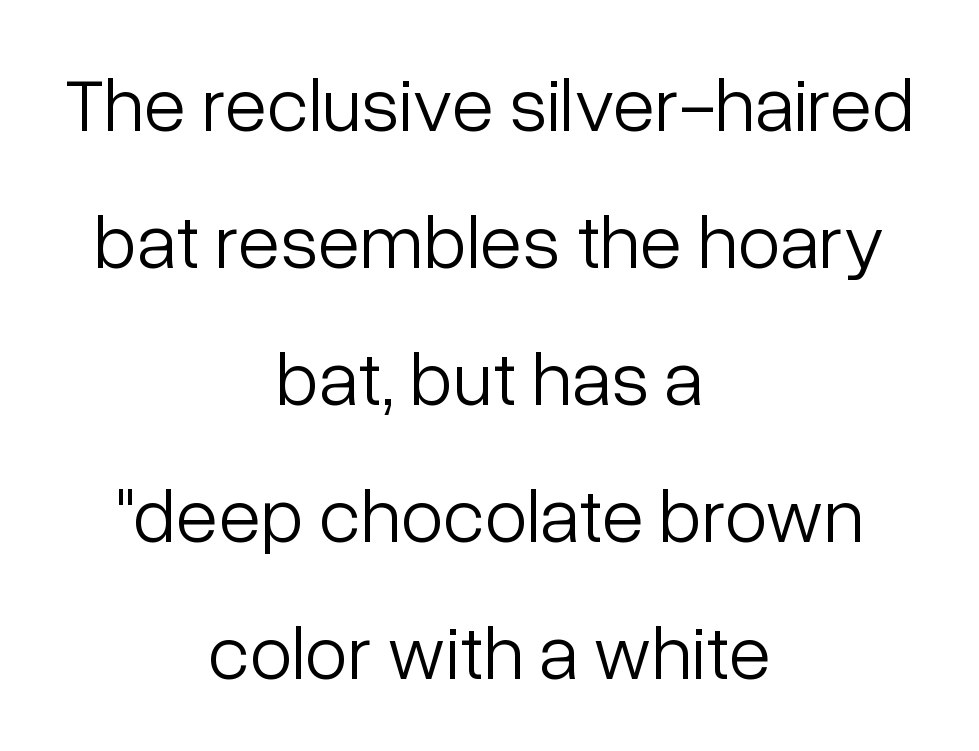
Nothing sits at the stroke ends, so this counts as sans-serif. A typesetter would mark this as roman, not italic. Do the characters align in a grid? No, the font is proportional. The typeface has the unassuming heft of standard copy or less. The letters sit at their default tracking, neither squeezed nor spread. This sample is center-justified, so both line endings float freely.
